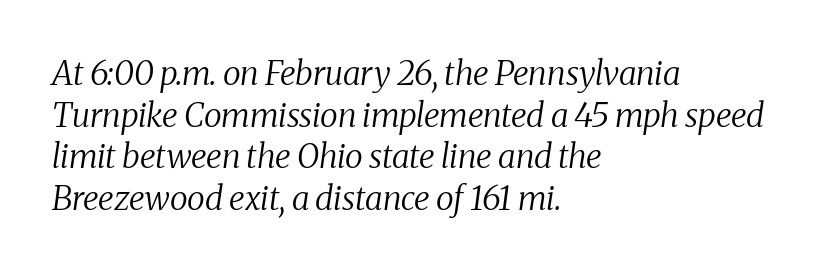
Q: Is the text bold? A: No.
Q: Is the text italic (slanted)? A: Yes, it leans right by about 8 degrees.
Q: Is the typeface a serif or a sans-serif typeface? A: Serif.
Q: Is the text underlined? A: No.
Q: How is the paragraph aligned? A: Left-aligned.
Q: Is the spacing between letters normal or unusually wide? A: Normal.
Q: Is the spacing between lines tight, normal or loose? A: Normal.
Q: Width (condensed, normal, or wide)? A: Normal.
Q: Stroke contrast? A: Medium.
Q: x-height? A: Medium.
Q: Monospaced? A: No.
